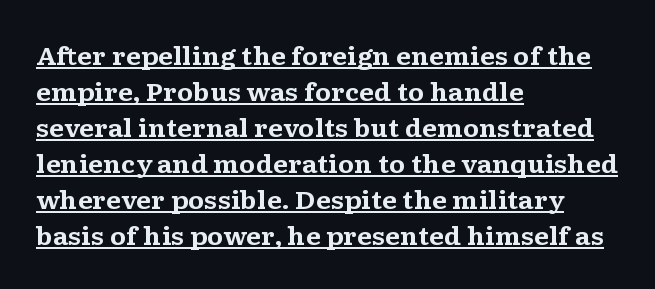
{"italic": "no", "bold": "yes", "underline": "yes", "align": "left", "line_spacing": "normal", "line_spacing_ratio": 1.5, "letter_spacing": "normal", "letter_spacing_em": 0.0, "glyph_px": 24}
